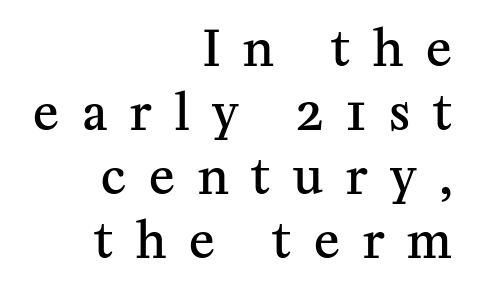
{"serif": "yes", "italic": "no", "bold": "semi", "weight": "semibold", "width": "normal", "stroke_contrast": "medium", "x_height": "medium", "monospaced": "no", "underline": "no", "align": "right", "line_spacing": "normal", "line_spacing_ratio": 1.33, "letter_spacing": "wide", "letter_spacing_em": 0.48, "glyph_px": 48}
